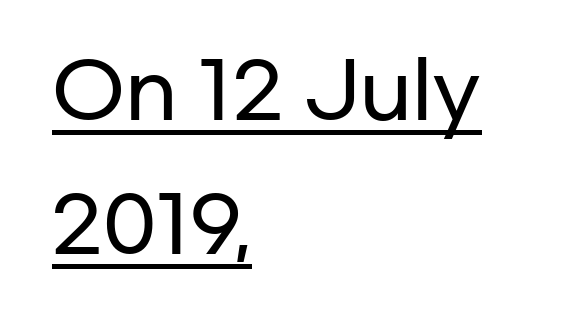
Q: Is the text italic (slanted)? A: No, it is upright.
Q: Is the typeface a serif or a sans-serif typeface? A: Sans-serif.
Q: Is the text underlined? A: Yes.
Q: How is the paragraph aligned? A: Left-aligned.
Q: Is the spacing between letters normal or unusually wide? A: Normal.
Q: Width (condensed, normal, or wide)? A: Wide.
Q: Stroke contrast? A: Low.
Q: x-height? A: Medium.
Q: Monospaced? A: No.
